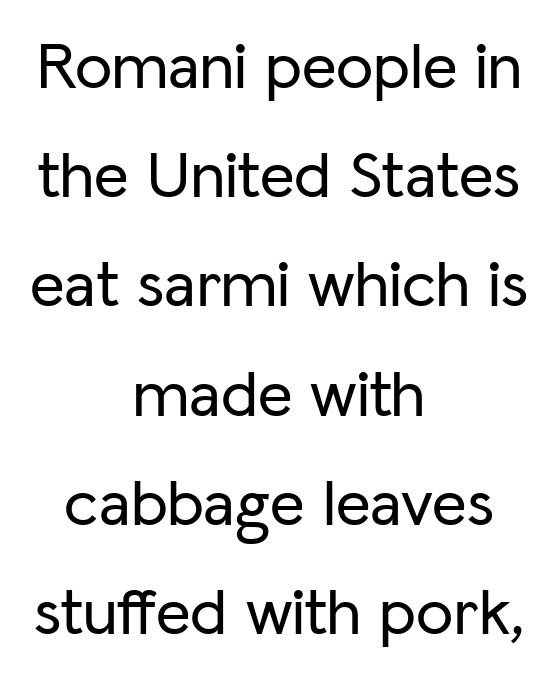
The image shows 67 px sans-serif type, upright; set centered, normal line spacing (1.63x), normal letter spacing, not underlined; low stroke contrast and a medium x-height.
